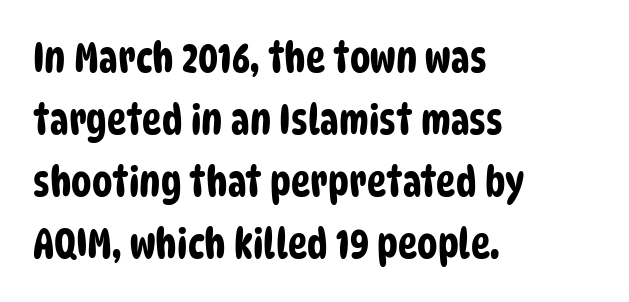
Font category for this specimen: sans-serif. The line-height multiplier appears to be the usual default. Every row of glyphs begins at an identical x-position on the left. The passage shown is typed in a proportional face where columns would drift. Spacing between characters is what you'd get straight out of the box. Unmarked baselines from the first word to the last.
